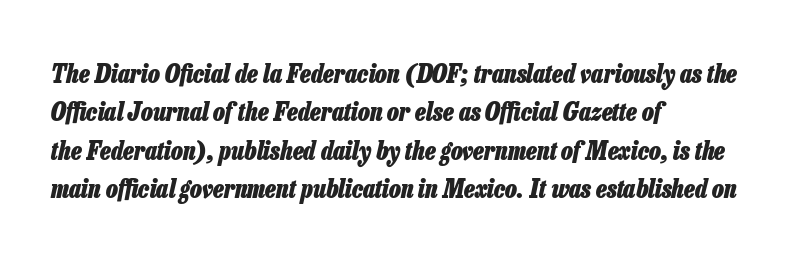
Q: Is the text bold? A: Yes.
Q: Is the text italic (slanted)? A: Yes, it leans right by about 13 degrees.
Q: Is the text underlined? A: No.
Q: How is the paragraph aligned? A: Left-aligned.
Q: Is the spacing between letters normal or unusually wide? A: Normal.
Q: Is the spacing between lines tight, normal or loose? A: Normal.
